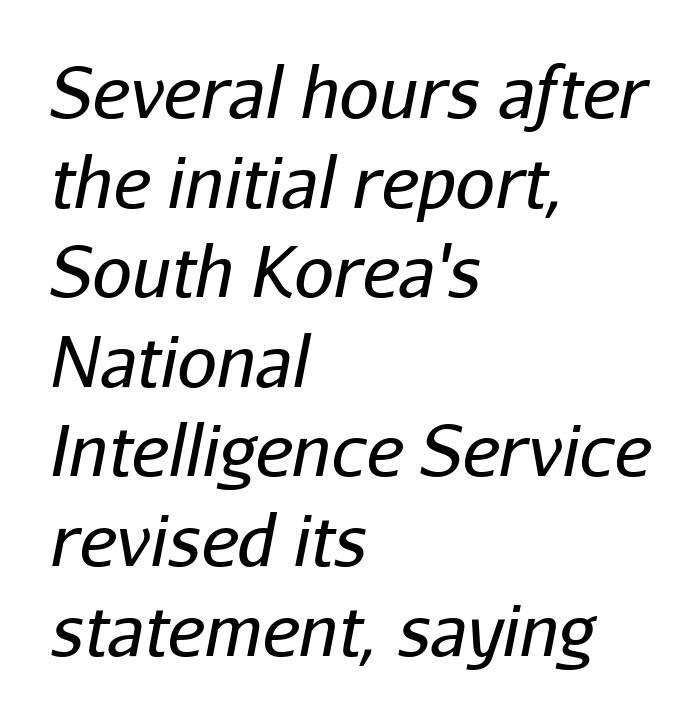
The image shows 70 px regular-weight type, italic (leaning right); set left-aligned, normal line spacing (1.28x), normal letter spacing, not underlined; low stroke contrast and a medium x-height.
